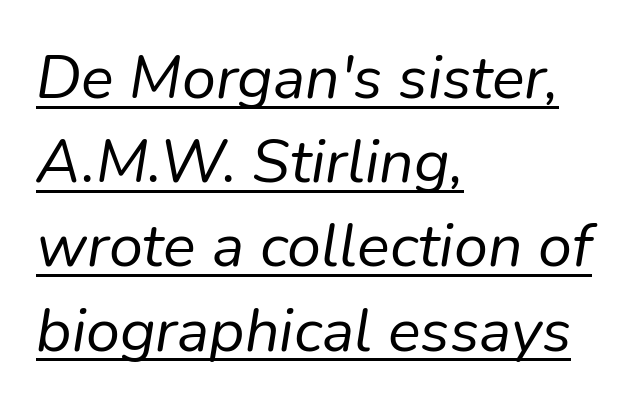
Q: Is the text bold? A: No.
Q: Is the text italic (slanted)? A: Yes, it leans right by about 9 degrees.
Q: Is the text underlined? A: Yes.
Q: How is the paragraph aligned? A: Left-aligned.
Q: Is the spacing between letters normal or unusually wide? A: Normal.
Q: Is the spacing between lines tight, normal or loose? A: Normal.
Q: Width (condensed, normal, or wide)? A: Normal.
Q: Stroke contrast? A: Low.
Q: x-height? A: Medium.
Q: Monospaced? A: No.
